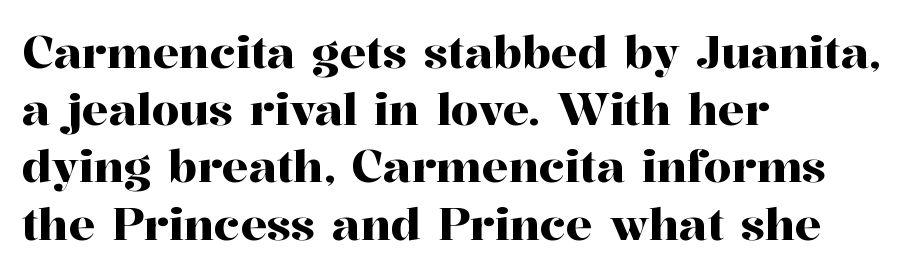
Q: Is the text italic (slanted)? A: No, it is upright.
Q: Is the typeface a serif or a sans-serif typeface? A: Serif.
Q: Is the text underlined? A: No.
Q: How is the paragraph aligned? A: Left-aligned.
Q: Is the spacing between letters normal or unusually wide? A: Normal.
Q: Is the spacing between lines tight, normal or loose? A: Normal.
Q: Width (condensed, normal, or wide)? A: Normal.
Q: Stroke contrast? A: High.
Q: x-height? A: Medium.
Q: Monospaced? A: No.
